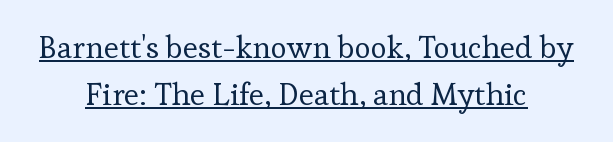
{"serif": "yes", "italic": "no", "bold": "no", "weight": "regular", "width": "normal", "stroke_contrast": "low", "x_height": "medium", "monospaced": "no", "underline": "yes", "align": "center", "line_spacing": "normal", "line_spacing_ratio": 1.53, "letter_spacing": "normal", "letter_spacing_em": 0.0, "glyph_px": 31}
